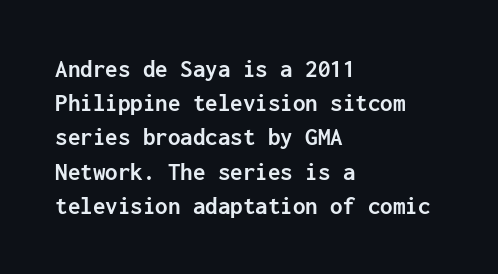
The image shows 25 px bold type, upright; set left-aligned, normal line spacing (1.37x), normal letter spacing, not underlined.
